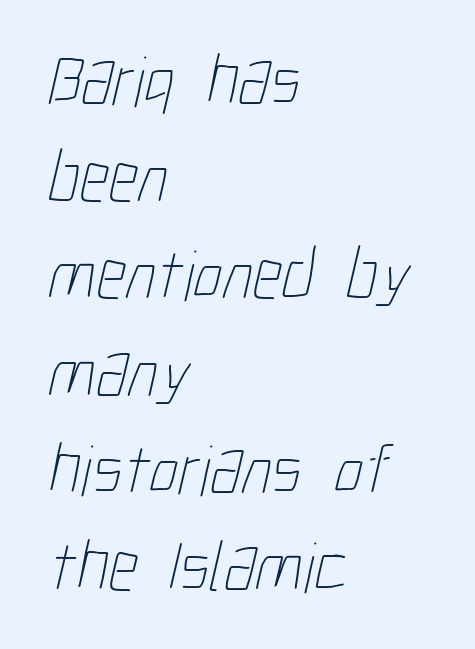
The image shows 72 px thin, condensed type; set left-aligned, normal line spacing (1.35x), normal letter spacing, not underlined; low stroke contrast and a medium x-height.
